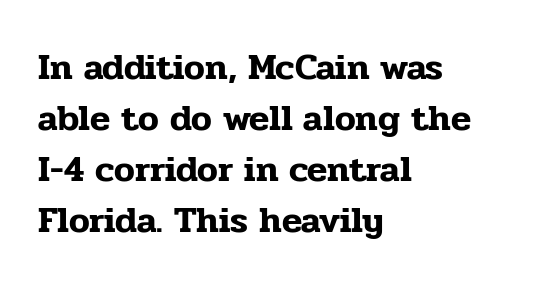
Q: Is the text italic (slanted)? A: No, it is upright.
Q: Is the typeface a serif or a sans-serif typeface? A: Serif.
Q: Is the text underlined? A: No.
Q: How is the paragraph aligned? A: Left-aligned.
Q: Is the spacing between letters normal or unusually wide? A: Normal.
Q: Is the spacing between lines tight, normal or loose? A: Normal.
Q: Width (condensed, normal, or wide)? A: Normal.
Q: Stroke contrast? A: Low.
Q: x-height? A: Medium.
Q: Monospaced? A: No.
